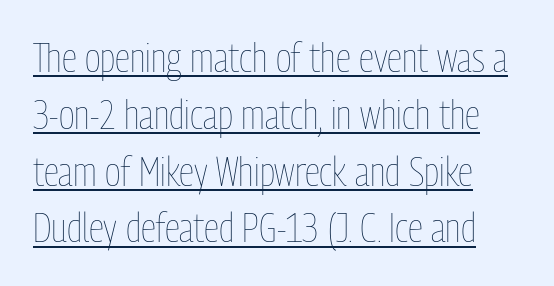
Q: Is the text bold? A: No.
Q: Is the text italic (slanted)? A: No, it is upright.
Q: Is the text underlined? A: Yes.
Q: Is the spacing between letters normal or unusually wide? A: Normal.
Q: Is the spacing between lines tight, normal or loose? A: Normal.
Q: Width (condensed, normal, or wide)? A: Condensed.
Q: Stroke contrast? A: Low.
Q: x-height? A: Medium.
Q: Monospaced? A: No.
